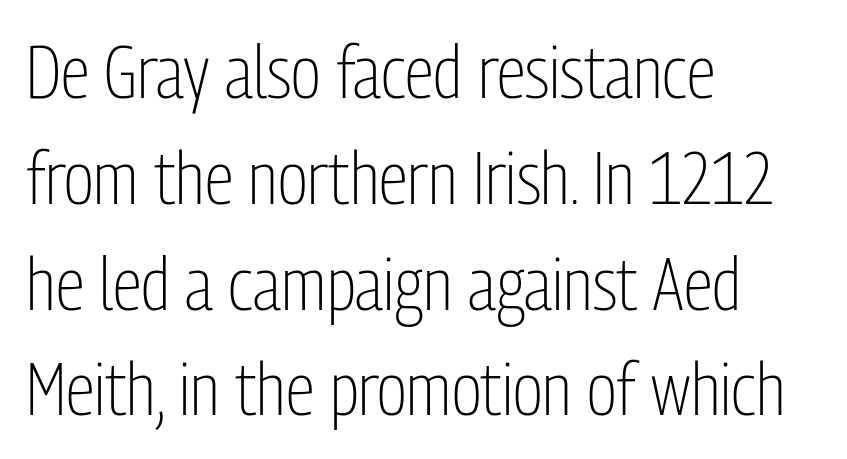
What's the leading like? Ordinary, nothing unusual. Classification — sans serif. Looks like regular typesetting: each glyph gets only the width it needs. This is the regular roman posture of the typeface.
